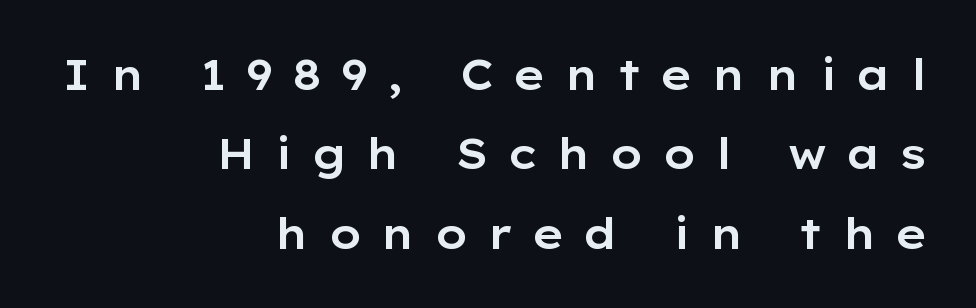
The image shows 42 px wide sans-serif type, upright; set right-aligned, line spacing 1.89x, unusually wide letter spacing (+0.43 em), not underlined; low stroke contrast and a medium x-height.
